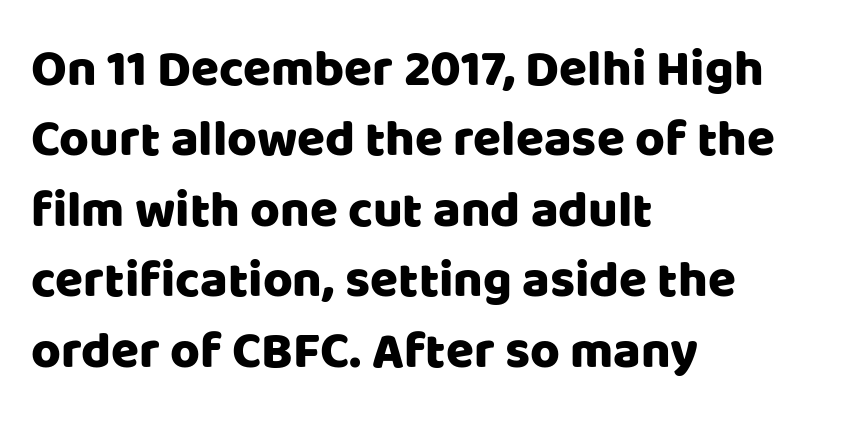
Rendered with straight, roman letterforms. The strip under each line holds only bare page. The rag falls on the right side of this text block. This is sans-serif lettering, the kind often seen on screens and signage. Each letter keeps its own natural width here, so spacing adapts to shape. Glyph-to-glyph distance matches everyday printed text.
